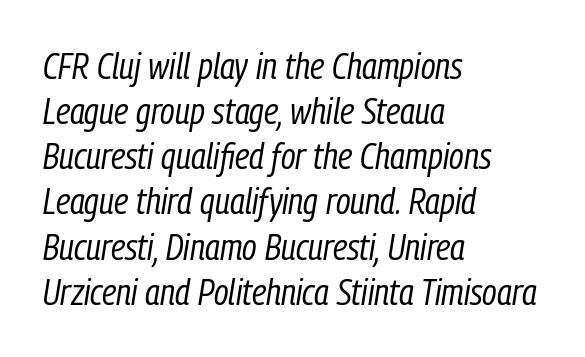
The image shows 37 px regular-weight, condensed type, italic (leaning right); set left-aligned, line spacing 1.22x, normal letter spacing, not underlined; low stroke contrast and a medium x-height.
